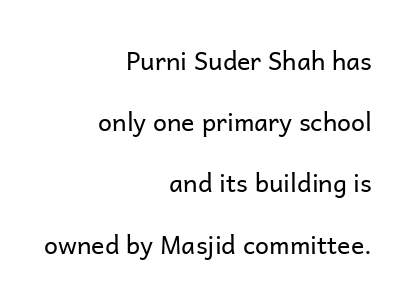
The image shows 25 px text type, upright; set right-aligned, loose line spacing (2.45x), normal letter spacing, not underlined.
